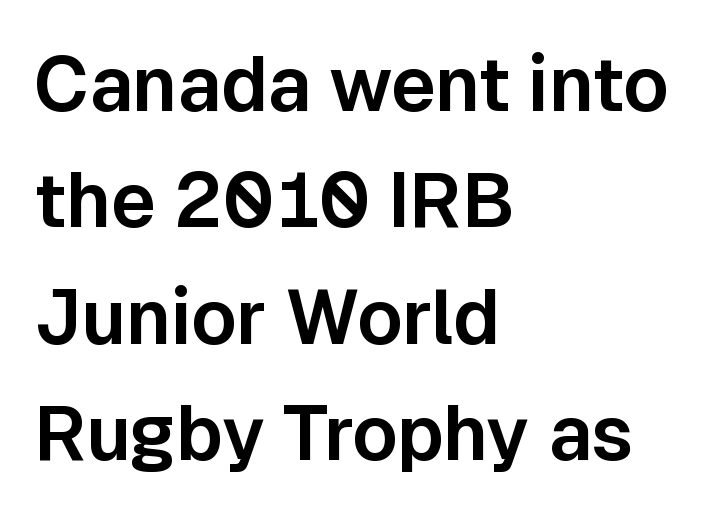
The image shows 76 px sans-serif type, upright; set left-aligned, normal line spacing (1.53x), normal letter spacing, not underlined; low stroke contrast and a medium x-height.
